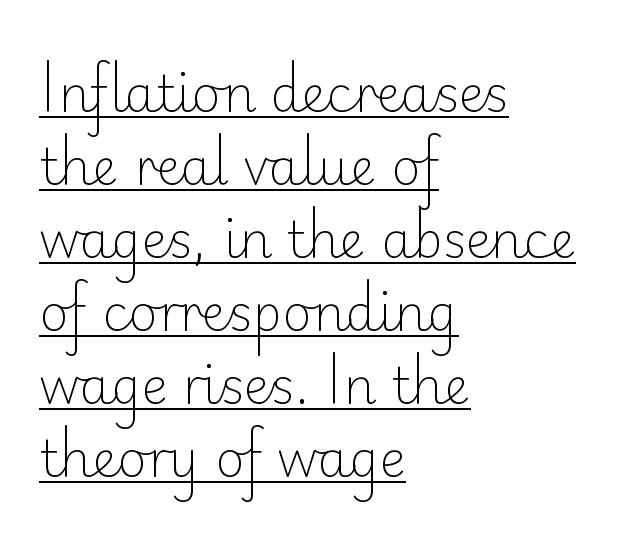
The image shows 50 px light sans-serif type, upright; set left-aligned, normal line spacing (1.46x), normal letter spacing, underlined; low stroke contrast and a small x-height.
